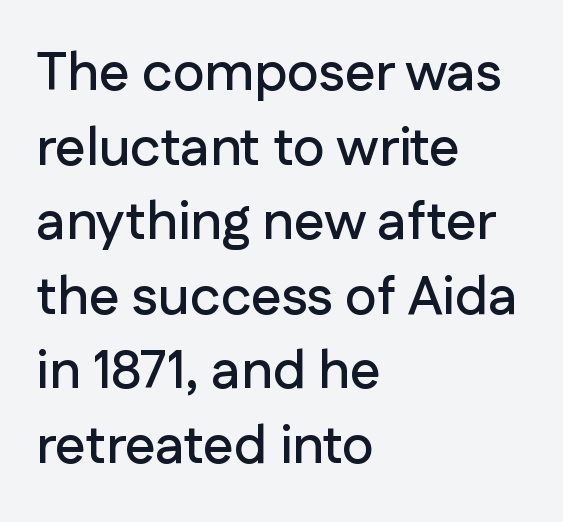
The image shows 54 px sans-serif type, upright; set left-aligned, normal line spacing (1.38x), normal letter spacing, not underlined; low stroke contrast and a medium x-height.
